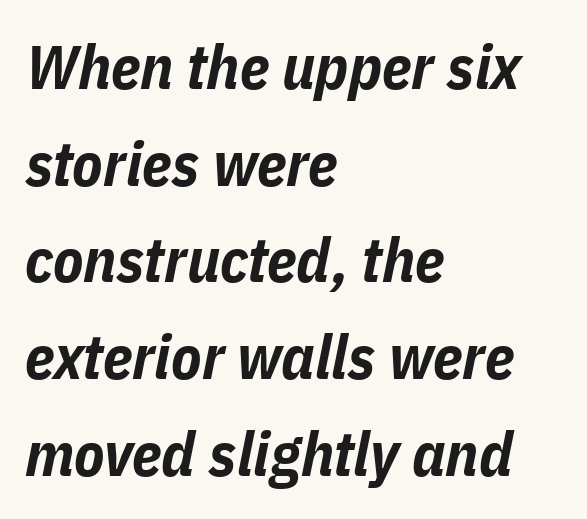
Think of a printed novel: that variable character pitch is what you see here. A classic flush-left, rag-right setting is used for this passage. The baseline area is clear. A typesetter would call this leading conventional body-copy spacing. The gaps between neighbouring characters are ordinary and unremarkable. Weight check: bold — yes, fully.
